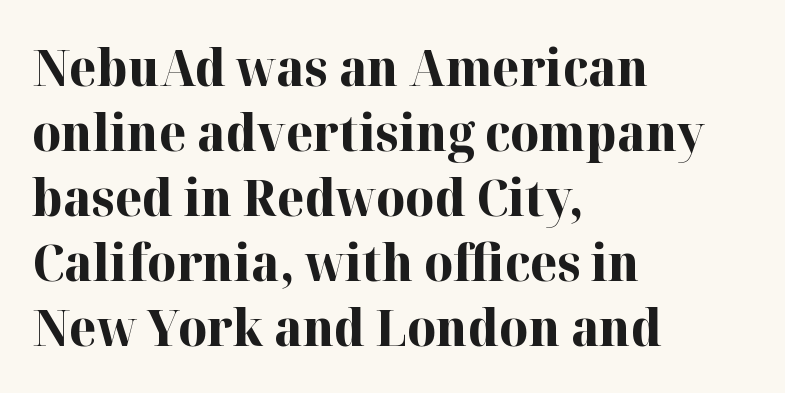
The typography opts for an upright posture over an oblique one. This is serif lettering, the kind often seen in printed books. Beneath every word, the page is bare. Plenty of ink on the page — the face is bold. Here the designer chose a conventional face with non-uniform glyph widths.
